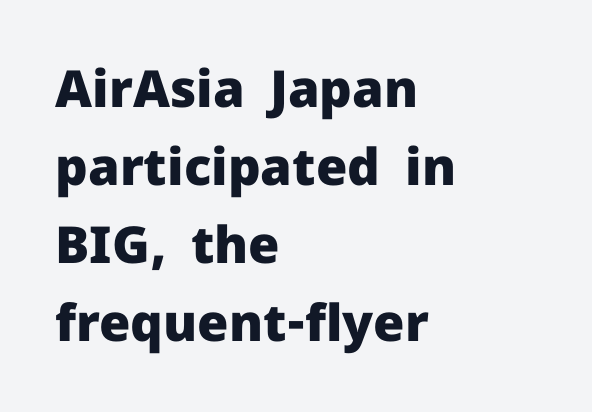
Q: Is the text bold? A: Yes.
Q: Is the text italic (slanted)? A: No, it is upright.
Q: Is the typeface a serif or a sans-serif typeface? A: Sans-serif.
Q: Is the text underlined? A: No.
Q: How is the paragraph aligned? A: Left-aligned.
Q: Is the spacing between letters normal or unusually wide? A: Normal.
Q: Is the spacing between lines tight, normal or loose? A: Normal.
Q: Width (condensed, normal, or wide)? A: Normal.
Q: Stroke contrast? A: Low.
Q: x-height? A: Medium.
Q: Monospaced? A: No.
